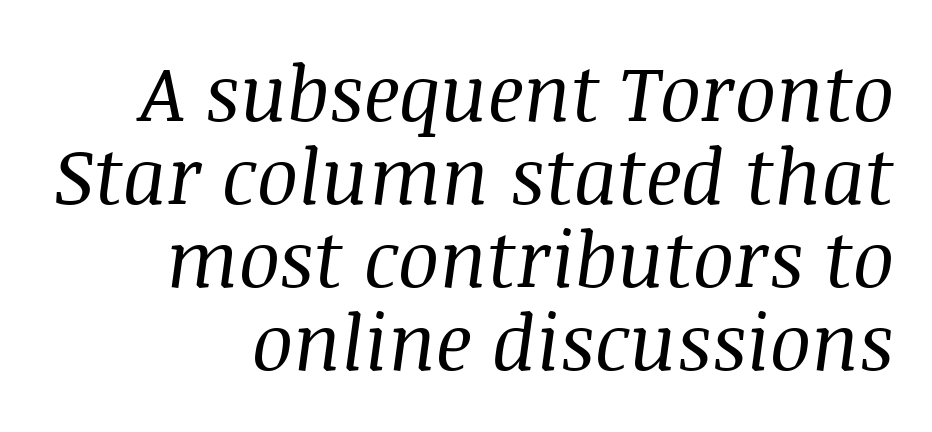
Q: Is the text bold? A: No.
Q: Is the text italic (slanted)? A: Yes, it leans right by about 8 degrees.
Q: Is the typeface a serif or a sans-serif typeface? A: Serif.
Q: Is the text underlined? A: No.
Q: How is the paragraph aligned? A: Right-aligned.
Q: Is the spacing between letters normal or unusually wide? A: Normal.
Q: Is the spacing between lines tight, normal or loose? A: Tight.
Q: Width (condensed, normal, or wide)? A: Normal.
Q: Stroke contrast? A: Medium.
Q: x-height? A: Large.
Q: Monospaced? A: No.
